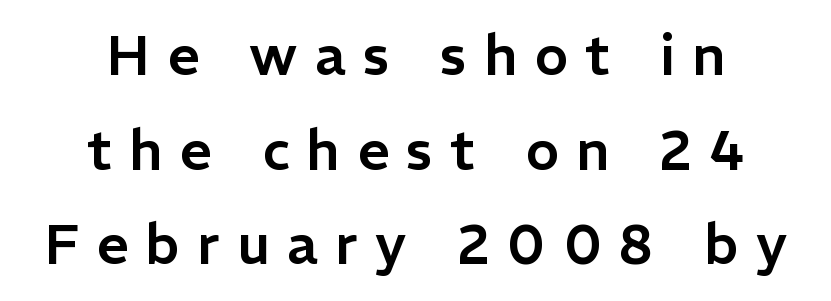
The image shows 56 px sans-serif type, upright; set centered, normal line spacing (1.69x), unusually wide letter spacing (+0.31 em), not underlined; low stroke contrast and a medium x-height.
